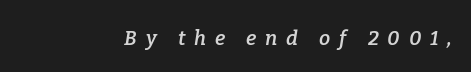
The glyphs have the mass of a demibold cut, below bold. Spacing between characters has been opened up far beyond the box default. This rendering features lettering with no underline. Would a proofreader flag this as italicized? Yes.
